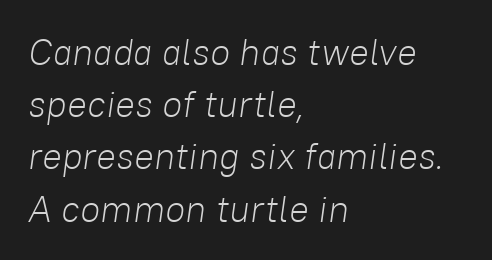
{"italic": "yes", "lean": "right", "slant_degrees": 8, "bold": "no", "weight": "light", "width": "normal", "stroke_contrast": "low", "x_height": "medium", "monospaced": "no", "underline": "no", "align": "left", "line_spacing": "normal", "line_spacing_ratio": 1.41, "letter_spacing": "normal", "letter_spacing_em": 0.0, "glyph_px": 37}
